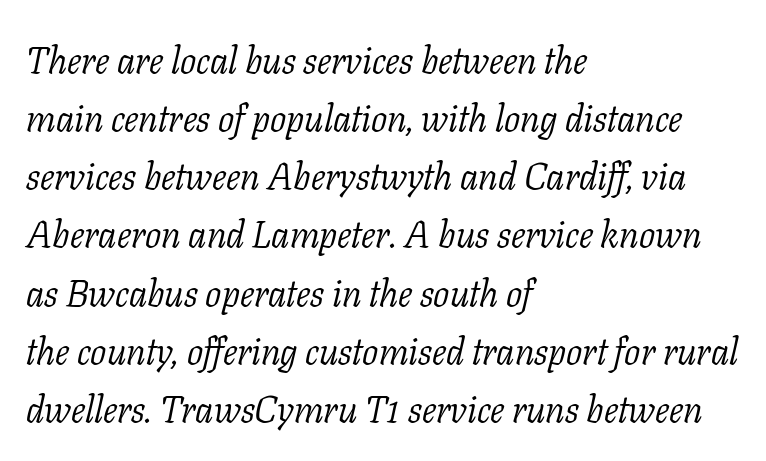
The face used here is rendered with its standard letterfit. Words float on clear page, feet unadorned. Spacing verdict: proportional, widths tailored to each character. The font family rendered here belongs to the serif group.
